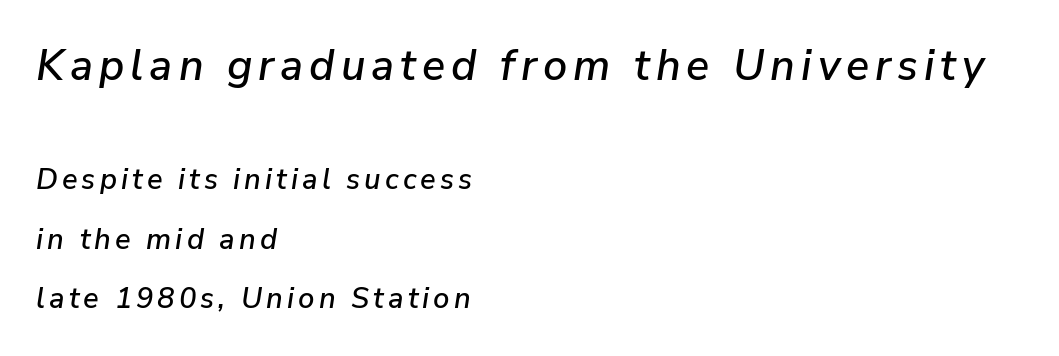
Q: Is the text italic (slanted)? A: Yes, it leans right by about 9 degrees.
Q: Is the text underlined? A: No.
Q: How is the paragraph aligned? A: Left-aligned.
Q: Is the spacing between lines tight, normal or loose? A: Loose.
Q: Which block of text is set in a larger size, the first (top) or the second (bottom)? A: The first (top) one.
Q: Width (condensed, normal, or wide)? A: Normal.
Q: Stroke contrast? A: Low.
Q: x-height? A: Medium.
Q: Monospaced? A: No.
